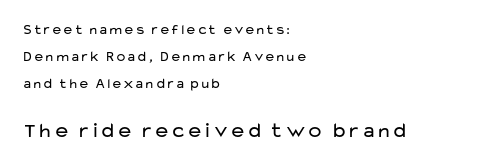
The area under the type is left untouched. The weight would be labelled regular, book, light, or lighter still. Vertically, the passage feels expansive, rows floating well apart. Which chunk is bigger? The second one — the bottom block dwarfs the top.
